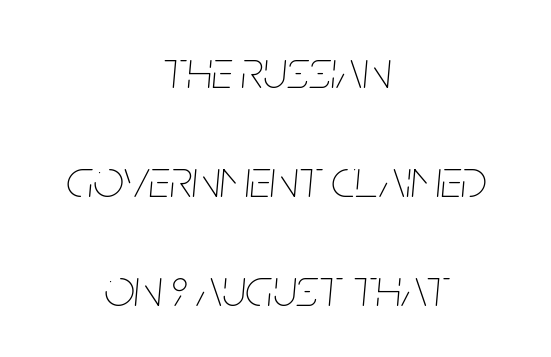
Q: Is the text bold? A: No.
Q: Is the text italic (slanted)? A: Yes, it leans right by about 5 degrees.
Q: Is the text underlined? A: No.
Q: How is the paragraph aligned? A: Centered.
Q: Is the spacing between letters normal or unusually wide? A: Normal.
Q: Is the spacing between lines tight, normal or loose? A: Loose.
Q: Width (condensed, normal, or wide)? A: Condensed.
Q: Stroke contrast? A: Low.
Q: x-height? A: Large.
Q: Monospaced? A: No.
